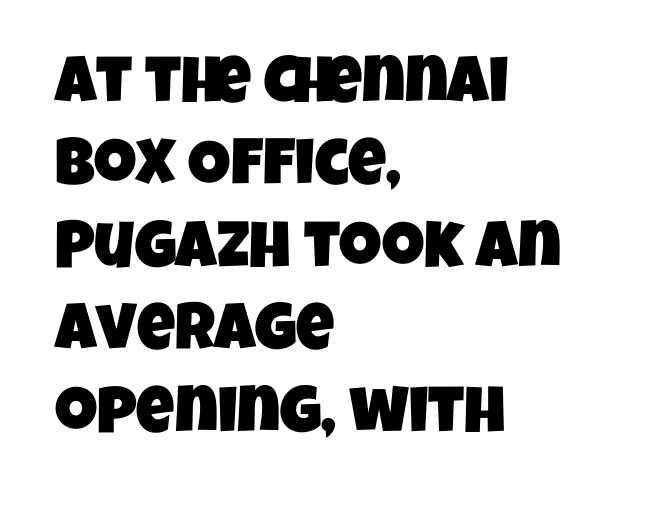
The image shows 66 px condensed sans-serif type; set left-aligned, normal line spacing (1.25x), normal letter spacing, not underlined; low stroke contrast and a large x-height.
